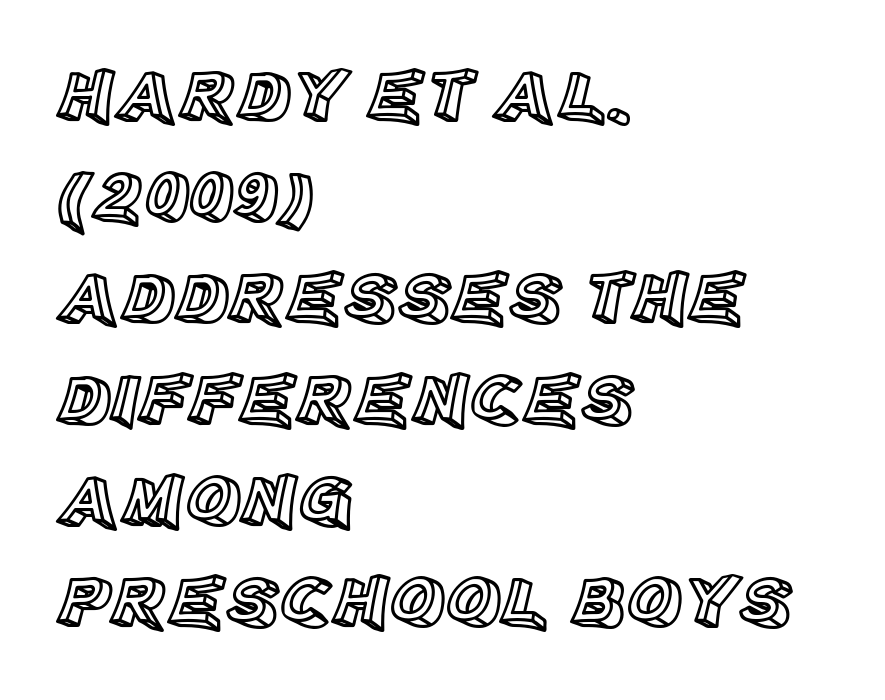
Spacing verdict: proportional, widths tailored to each character. The type is set solid horizontally, with unmodified tracking. A classic flush-left, rag-right setting is used for this passage.
